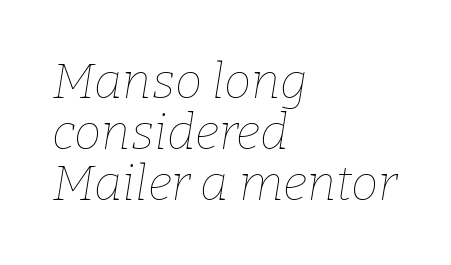
The image shows 49 px thin type, italic (leaning right); set left-aligned, tight line spacing (1.04x), normal letter spacing, not underlined; low stroke contrast and a medium x-height.
